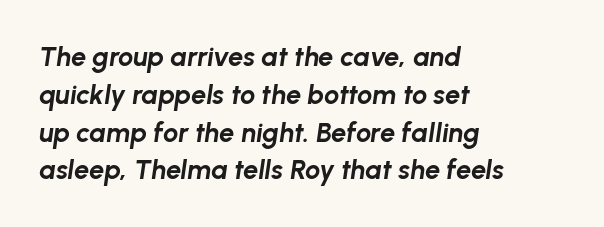
The image shows 27 px bold type, italic (leaning right); set left-aligned, normal line spacing (1.4x), normal letter spacing, not underlined.
